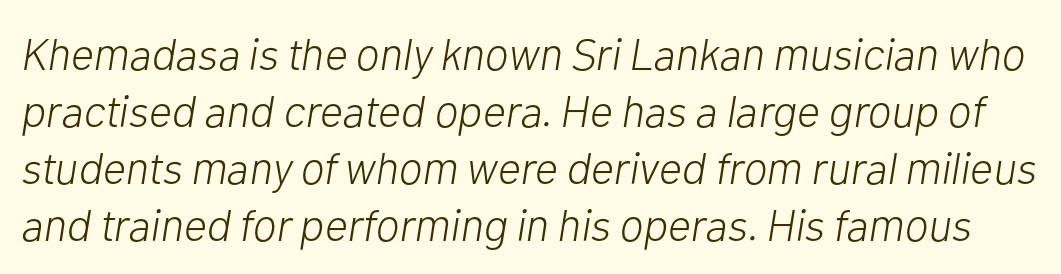
The image shows 45 px light type, italic (leaning right); set normal line spacing (1.27x), normal letter spacing, not underlined; low stroke contrast and a medium x-height.
